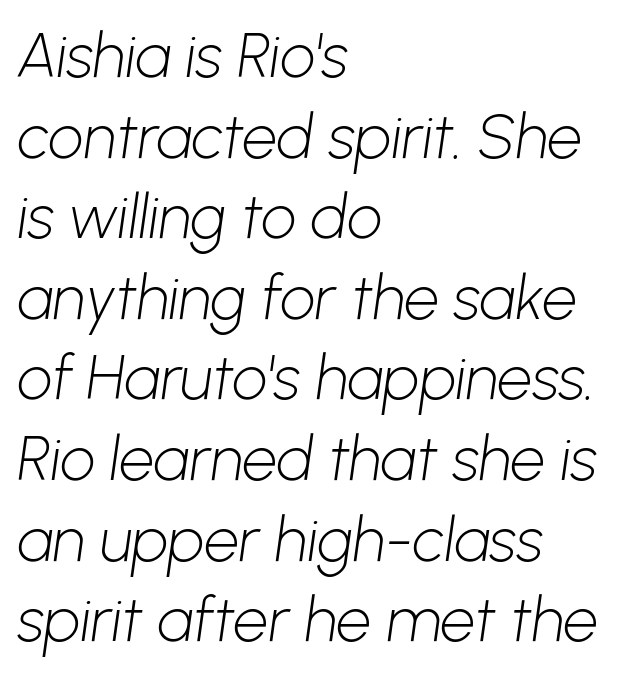
Q: Is the text bold? A: No.
Q: Is the typeface a serif or a sans-serif typeface? A: Sans-serif.
Q: Is the text underlined? A: No.
Q: How is the paragraph aligned? A: Left-aligned.
Q: Is the spacing between letters normal or unusually wide? A: Normal.
Q: Is the spacing between lines tight, normal or loose? A: Normal.
Q: Width (condensed, normal, or wide)? A: Normal.
Q: Stroke contrast? A: Low.
Q: x-height? A: Medium.
Q: Monospaced? A: No.
